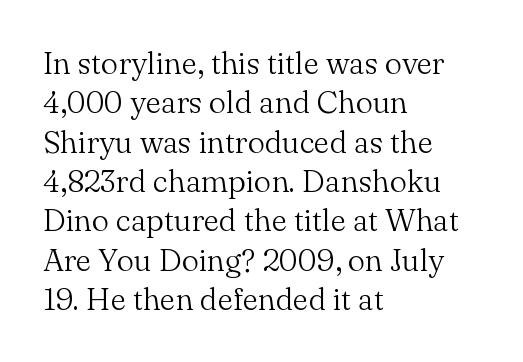
The image shows 31 px light serif type, upright; set left-aligned, normal line spacing (1.27x), normal letter spacing, not underlined; medium stroke contrast and a small x-height.
